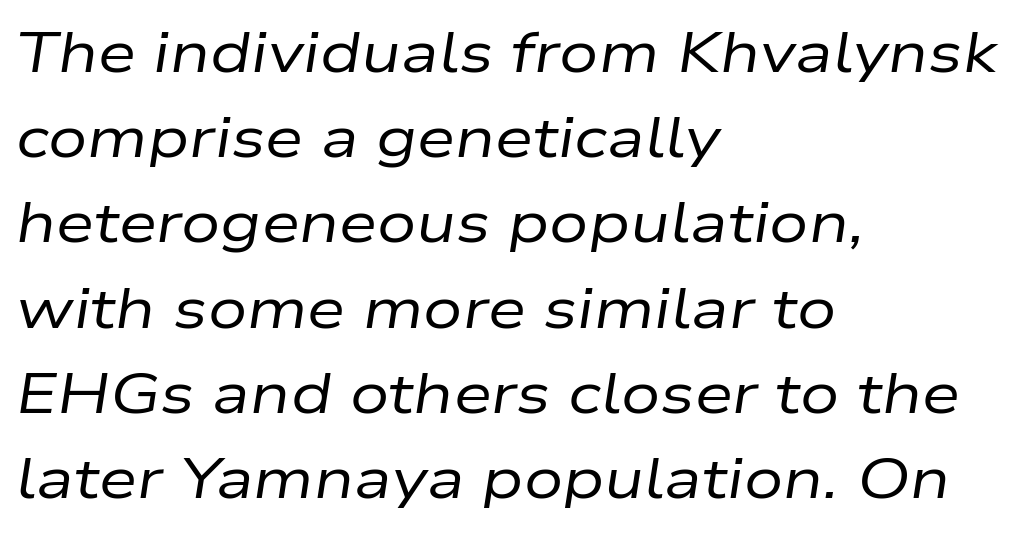
Q: Is the text bold? A: No.
Q: Is the text italic (slanted)? A: Yes, it leans right by about 9 degrees.
Q: Is the text underlined? A: No.
Q: How is the paragraph aligned? A: Left-aligned.
Q: Is the spacing between letters normal or unusually wide? A: Normal.
Q: Is the spacing between lines tight, normal or loose? A: Normal.
Q: Width (condensed, normal, or wide)? A: Wide.
Q: Stroke contrast? A: Low.
Q: x-height? A: Medium.
Q: Monospaced? A: No.
